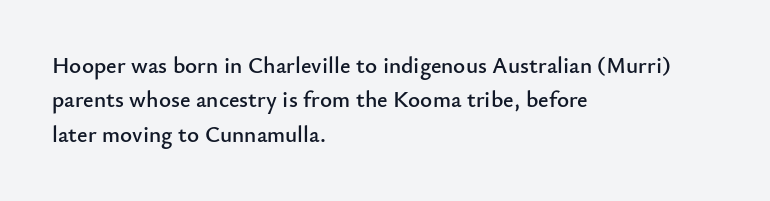
The image shows 23 px text type, upright; set left-aligned, normal line spacing (1.5x), normal letter spacing, not underlined.
